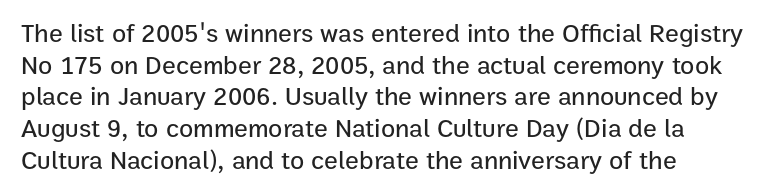
The image shows 26 px text type, upright; set left-aligned, line spacing 1.22x, normal letter spacing, not underlined.
